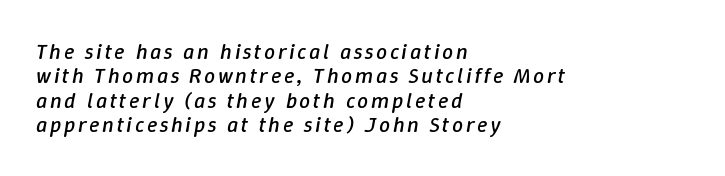
{"italic": "yes", "lean": "right", "slant_degrees": 9, "bold": "no", "underline": "no", "align": "left", "line_spacing": "tight", "line_spacing_ratio": 1.11, "glyph_px": 22}
